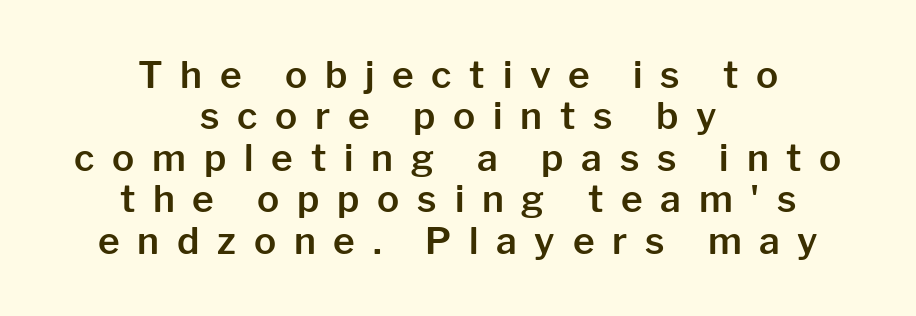
The image shows 37 px sans-serif type, upright; set centered, tight line spacing (1.12x), unusually wide letter spacing (+0.48 em), not underlined; low stroke contrast and a medium x-height.
